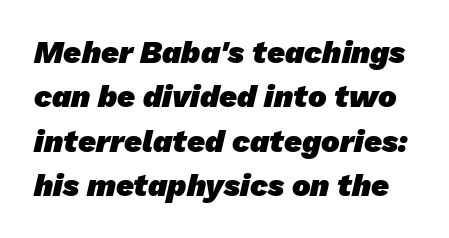
The face used here is rendered with its standard letterfit. The type family on display is of the sans-serif kind. The space directly below the letters is spotless. Is the type bold? Yes — the strokes are clearly thick and heavy.
